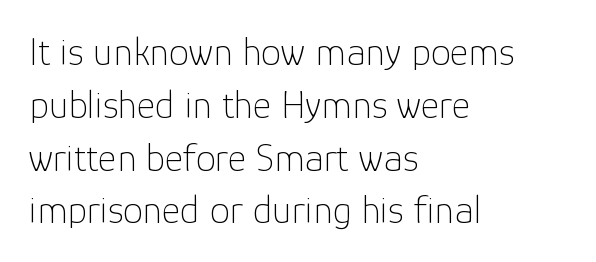
The image shows 40 px thin sans-serif type, upright; set left-aligned, normal line spacing (1.32x), normal letter spacing, not underlined; low stroke contrast and a medium x-height.
